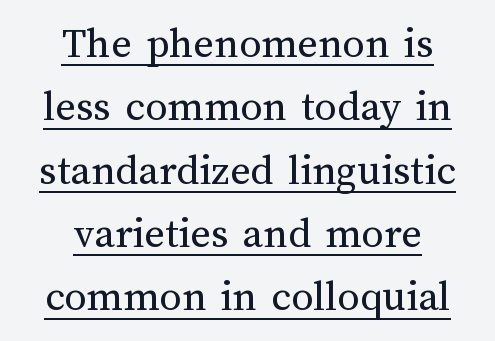
{"italic": "no", "bold": "no", "weight": "regular", "width": "normal", "stroke_contrast": "medium", "x_height": "medium", "monospaced": "no", "underline": "yes", "align": "center", "line_spacing": "normal", "line_spacing_ratio": 1.44, "letter_spacing": "normal", "letter_spacing_em": 0.0, "glyph_px": 44}
